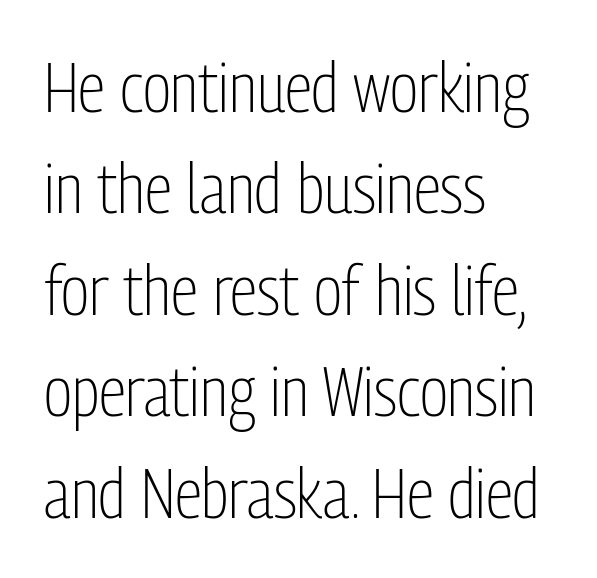
If you drew a line through each stem, it would be perfectly vertical. The area under the type is left untouched. The typeface has the unassuming heft of standard copy or less. A typesetter would call this zero additional tracking. Compared with a centered layout, this one pins lines to the left instead. The face used here is a sans, in the tradition of grotesques and geometrics.
